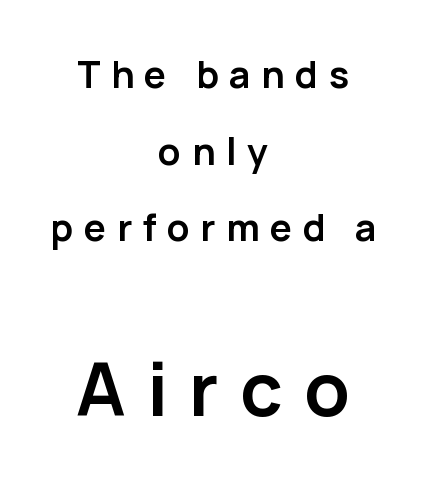
The image shows 74 px semibold sans-serif type, upright; set centered, loose line spacing (2.07x), unusually wide letter spacing (+0.29 em), not underlined; the second (bottom) block is 2.0x larger; low stroke contrast and a medium x-height.
